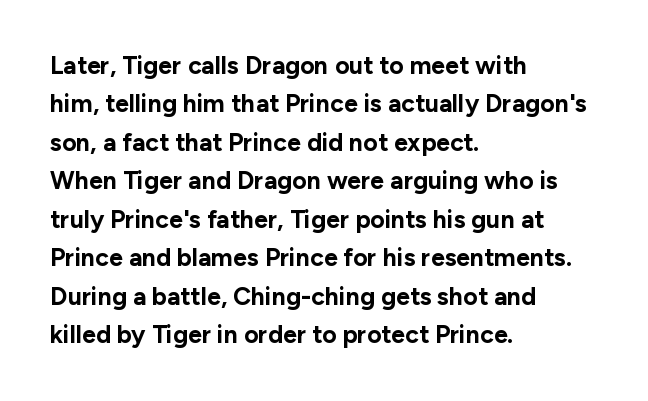
{"italic": "no", "bold": "yes", "underline": "no", "align": "left", "line_spacing": "normal", "line_spacing_ratio": 1.54, "letter_spacing": "normal", "letter_spacing_em": 0.0, "glyph_px": 25}
